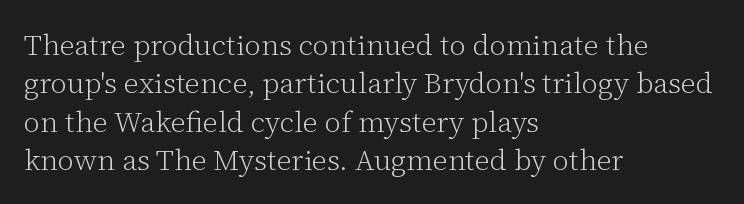
Q: Is the text bold? A: No.
Q: Is the text italic (slanted)? A: No, it is upright.
Q: Is the typeface a serif or a sans-serif typeface? A: Serif.
Q: Is the text underlined? A: No.
Q: How is the paragraph aligned? A: Left-aligned.
Q: Is the spacing between letters normal or unusually wide? A: Normal.
Q: Is the spacing between lines tight, normal or loose? A: Normal.
Q: Width (condensed, normal, or wide)? A: Normal.
Q: Stroke contrast? A: Low.
Q: x-height? A: Medium.
Q: Monospaced? A: No.
